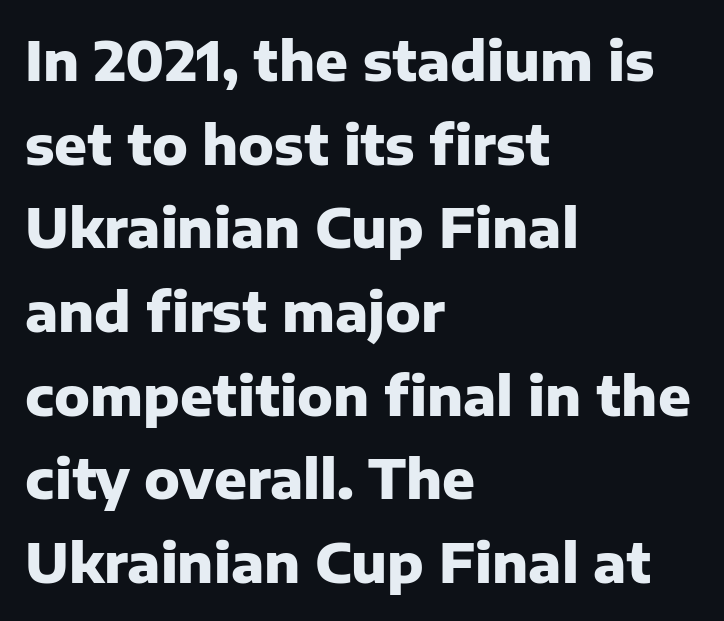
{"serif": "no", "italic": "no", "bold": "yes", "weight": "heavy", "width": "normal", "stroke_contrast": "low", "x_height": "medium", "monospaced": "no", "underline": "no", "align": "left", "line_spacing": "normal", "line_spacing_ratio": 1.55, "letter_spacing": "normal", "letter_spacing_em": 0.0, "glyph_px": 54}
